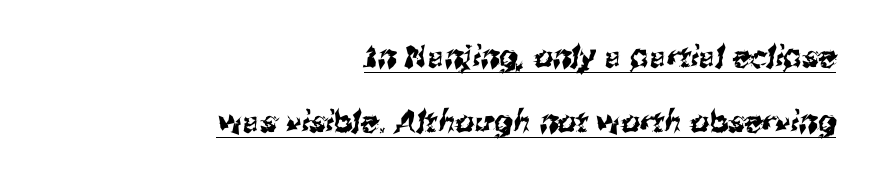
{"serif": "no", "width": "normal", "stroke_contrast": "medium", "x_height": "medium", "monospaced": "no", "underline": "yes", "align": "right", "line_spacing": "loose", "line_spacing_ratio": 2.16, "letter_spacing": "normal", "letter_spacing_em": 0.0, "glyph_px": 30}
